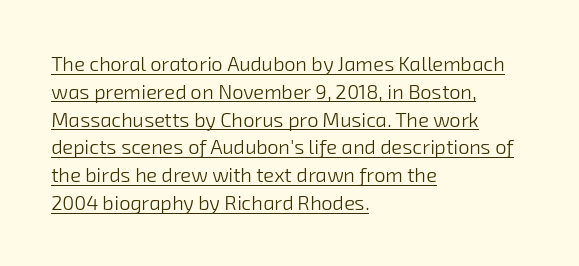
{"bold": "no", "underline": "yes", "align": "left", "line_spacing": "normal", "line_spacing_ratio": 1.39, "letter_spacing": "normal", "letter_spacing_em": 0.0, "glyph_px": 20}
